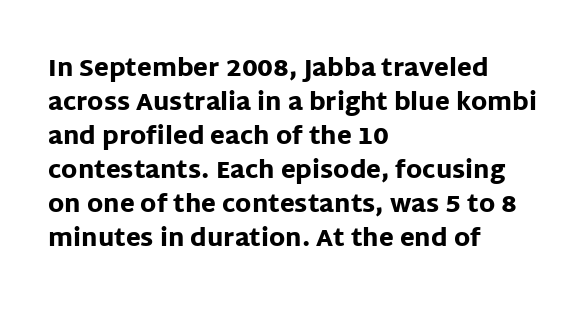
The passage shown stacks its lines at a standard gap. These lines keep a tight, regular rhythm from letter to letter. Descenders hang freely into open space. The sample has been set heavy, in full bold. Leftover space on each line is placed entirely after the last word. Nope, not italic — everything's standing straight.
